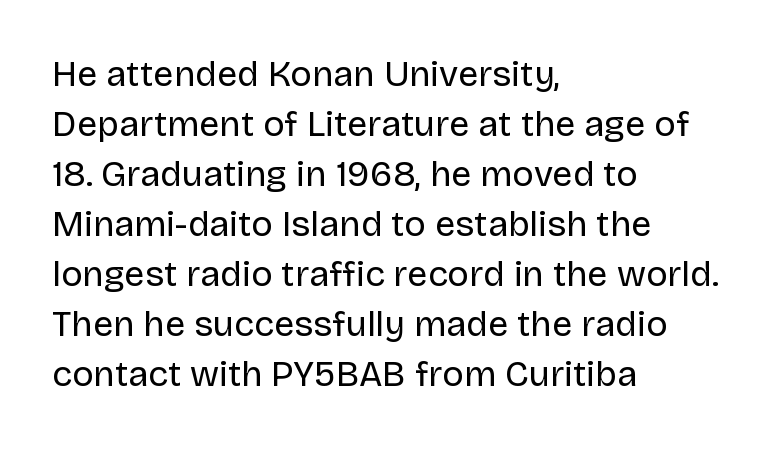
Tall strokes in this sample are plumb rather than angled. The ragged edge is on the right, which tells us the setting is flush left. Students, note that the glyphs here touch the page at normal intervals. Proportional: the letters do not fall into vertical columns. The lines sit at an ordinary, default distance from one another.
